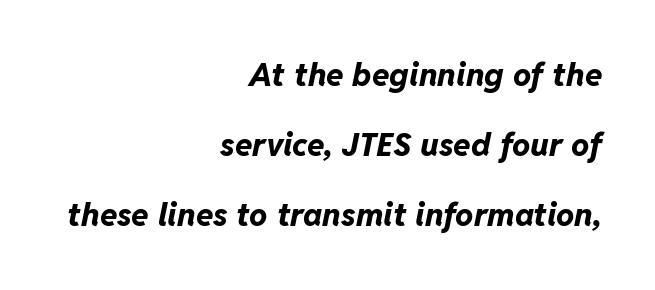
Plain, unruled lines of type. Airy leading. The rendering keeps characters at their native spacing. Italic? Definitely — the glyphs are oblique. Character widths vary here, with narrow letters taking less room than wide ones.
